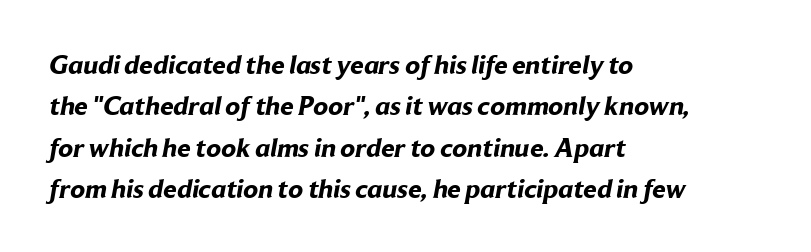
The rendering keeps characters at their native spacing. This rendering features lettering with no underline. Chunky letters — that's bold for sure. How would I describe the line gaps? Plain and ordinary. Teacher's note: observe the even left margin — that is flush-left alignment.
